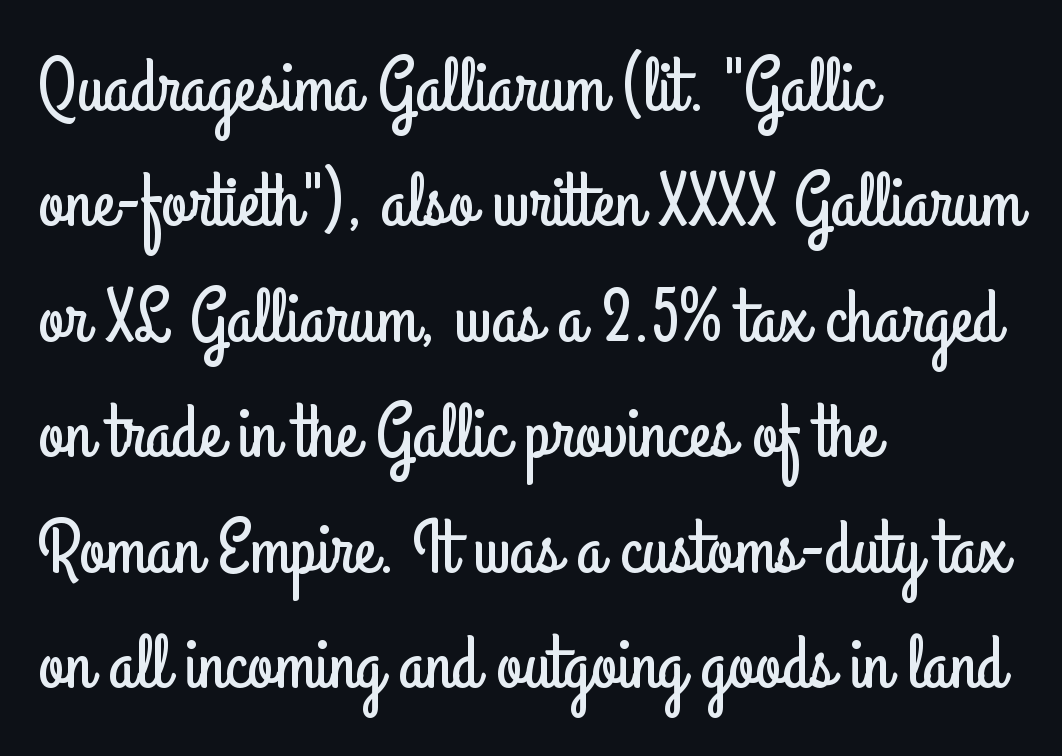
The image shows 75 px condensed sans-serif type; set left-aligned, normal line spacing (1.54x), normal letter spacing, not underlined; low stroke contrast and a small x-height.
